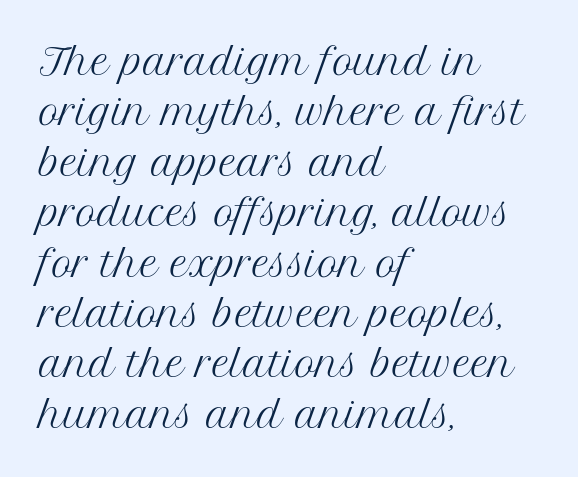
Q: Is the text bold? A: No.
Q: Is the text italic (slanted)? A: Yes.
Q: Is the text underlined? A: No.
Q: How is the paragraph aligned? A: Left-aligned.
Q: Is the spacing between letters normal or unusually wide? A: Normal.
Q: Is the spacing between lines tight, normal or loose? A: Normal.
Q: Width (condensed, normal, or wide)? A: Normal.
Q: Stroke contrast? A: Medium.
Q: x-height? A: Medium.
Q: Monospaced? A: No.
